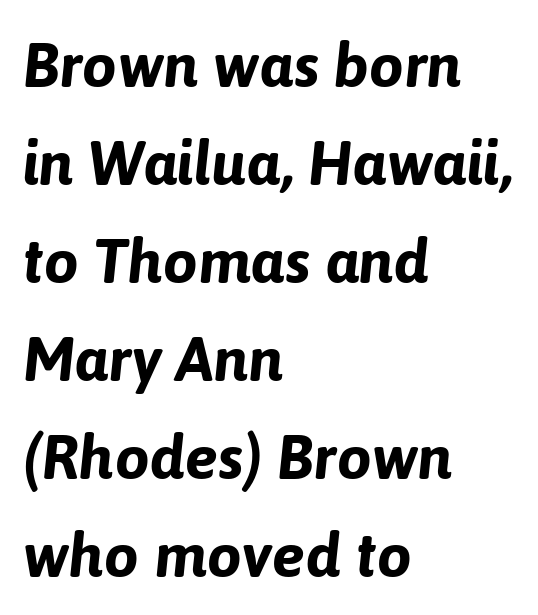
Leftover space on each line is placed entirely after the last word. Glyph-to-glyph distance matches everyday printed text. Typographic density is high because the face is bold. Normally led — the rows are evenly, conventionally spaced. Is this a fixed-width face? No — the glyphs have proportional, varying widths. The typography opts for an oblique posture over an upright one.
